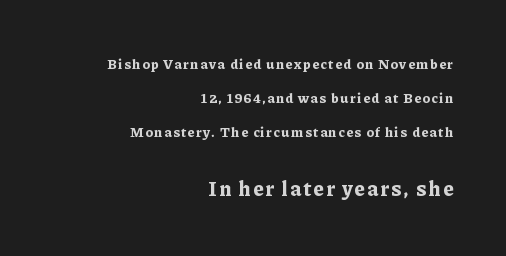
{"italic": "no", "bold": "yes", "underline": "no", "align": "right", "line_spacing": "loose", "line_spacing_ratio": 2.43, "larger_block": "second", "size_ratio": 1.5, "glyph_px": 21}
